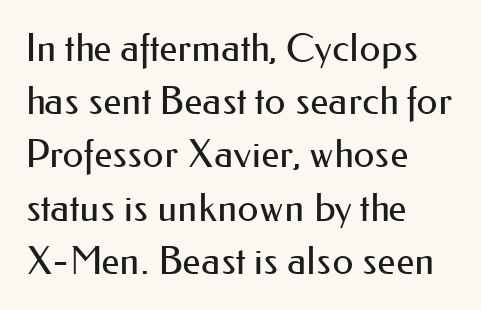
The image shows 38 px regular-weight sans-serif type, upright; set left-aligned, normal line spacing (1.4x), normal letter spacing, not underlined; medium stroke contrast and a small x-height.
